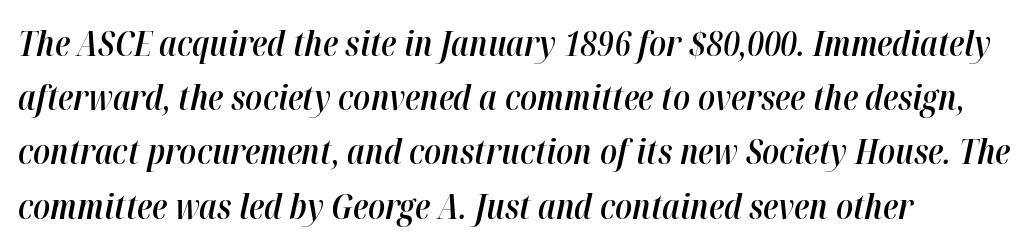
The image shows 35 px semibold, condensed type, italic (leaning right); set left-aligned, normal line spacing (1.55x), normal letter spacing, not underlined; high stroke contrast and a medium x-height.
